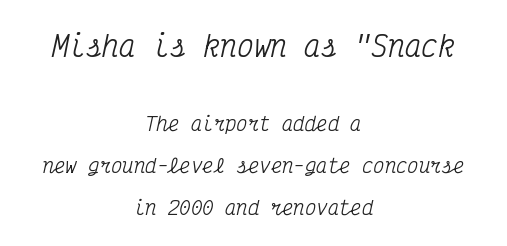
The image shows 28 px condensed serif type, italic (leaning right), monospaced; set centered, loose line spacing (2.2x), normal letter spacing, not underlined; the first (top) block is 1.47x larger; medium stroke contrast and a medium x-height.
